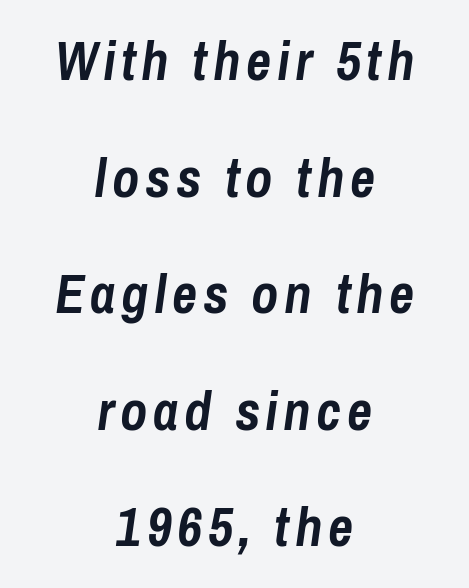
The image shows 55 px semibold, condensed type, italic (leaning right); set centered, loose line spacing (2.12x), not underlined; low stroke contrast and a medium x-height.
